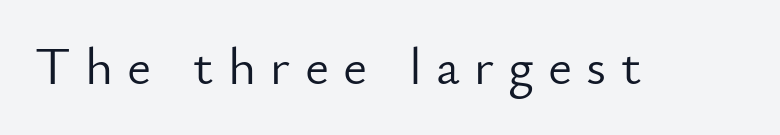
The image shows 53 px light sans-serif type, upright; set unusually wide letter spacing (+0.27 em), not underlined; low stroke contrast and a small x-height.
